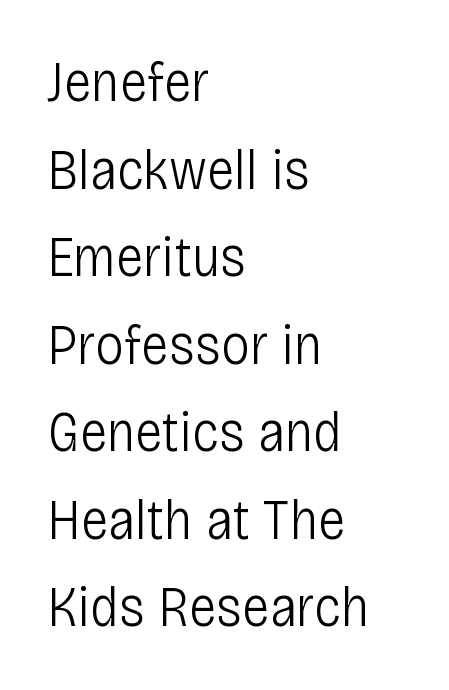
Character widths vary here, with narrow letters taking less room than wide ones. Italic? Not at all — the glyphs are vertical. Vertical stems look standard width or narrower in stroke. This sample uses plain, unmodified letter spacing.
